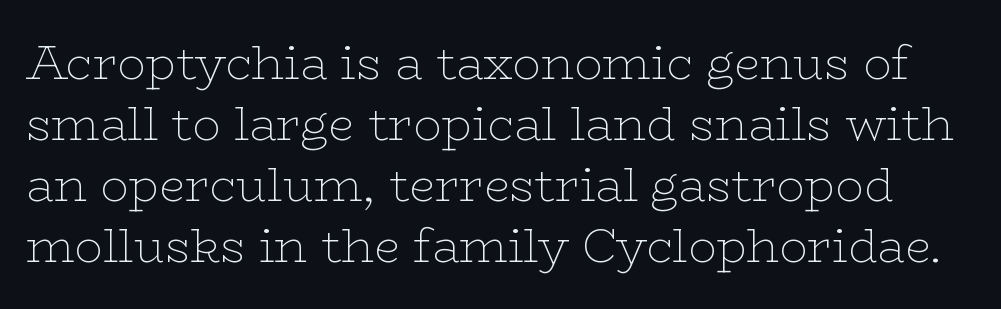
The image shows 47 px thin, wide serif type, upright; set normal line spacing (1.3x), normal letter spacing, not underlined; low stroke contrast and a medium x-height.
